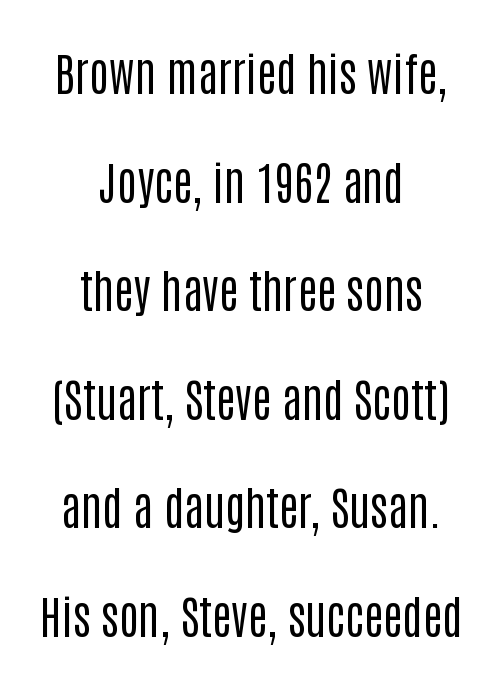
Q: Is the text bold? A: No.
Q: Is the text italic (slanted)? A: No, it is upright.
Q: Is the typeface a serif or a sans-serif typeface? A: Sans-serif.
Q: Is the text underlined? A: No.
Q: How is the paragraph aligned? A: Centered.
Q: Is the spacing between letters normal or unusually wide? A: Normal.
Q: Is the spacing between lines tight, normal or loose? A: Loose.
Q: Width (condensed, normal, or wide)? A: Condensed.
Q: Stroke contrast? A: Low.
Q: x-height? A: Large.
Q: Monospaced? A: No.
